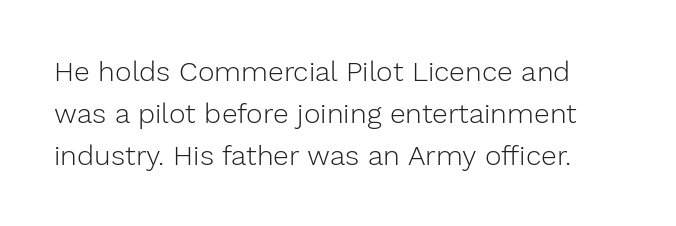
Q: Is the text bold? A: No.
Q: Is the text italic (slanted)? A: No, it is upright.
Q: Is the typeface a serif or a sans-serif typeface? A: Sans-serif.
Q: Is the text underlined? A: No.
Q: Is the spacing between letters normal or unusually wide? A: Normal.
Q: Is the spacing between lines tight, normal or loose? A: Normal.
Q: Width (condensed, normal, or wide)? A: Normal.
Q: Stroke contrast? A: Low.
Q: x-height? A: Medium.
Q: Monospaced? A: No.
